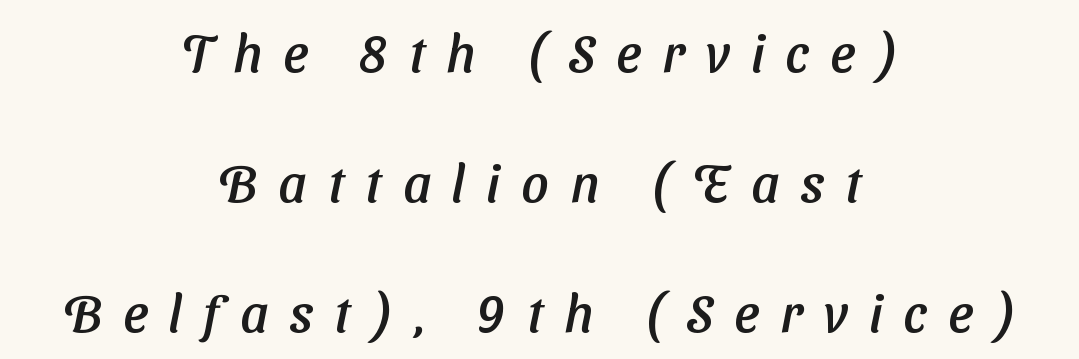
The image shows 53 px sans-serif type; set centered, loose line spacing (2.45x), unusually wide letter spacing (+0.4 em), not underlined; low stroke contrast and a medium x-height.
